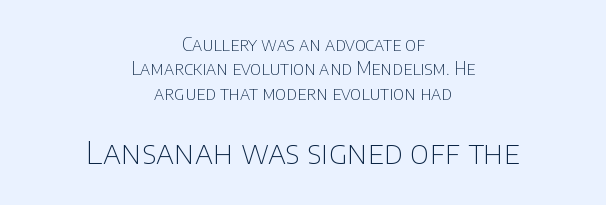
{"serif": "no", "italic": "no", "bold": "no", "weight": "thin", "width": "normal", "stroke_contrast": "low", "x_height": "large", "monospaced": "no", "underline": "no", "align": "center", "line_spacing": "normal", "line_spacing_ratio": 1.36, "letter_spacing": "normal", "letter_spacing_em": 0.0, "larger_block": "second", "size_ratio": 1.78, "glyph_px": 32}
